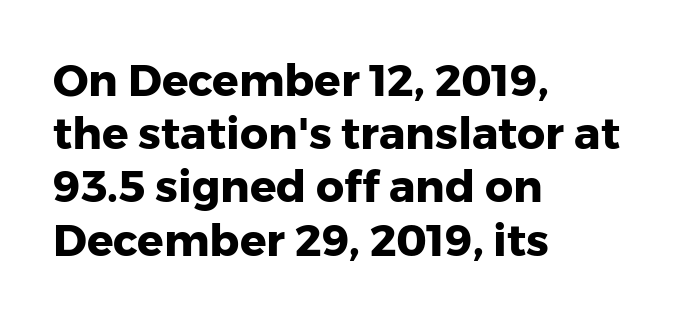
The lettering holds an erect, upright posture throughout. Tracking value appears to be zero — textbook default spacing. Descenders hang freely into open space. The passage shown is typeset with a sans-serif family.
